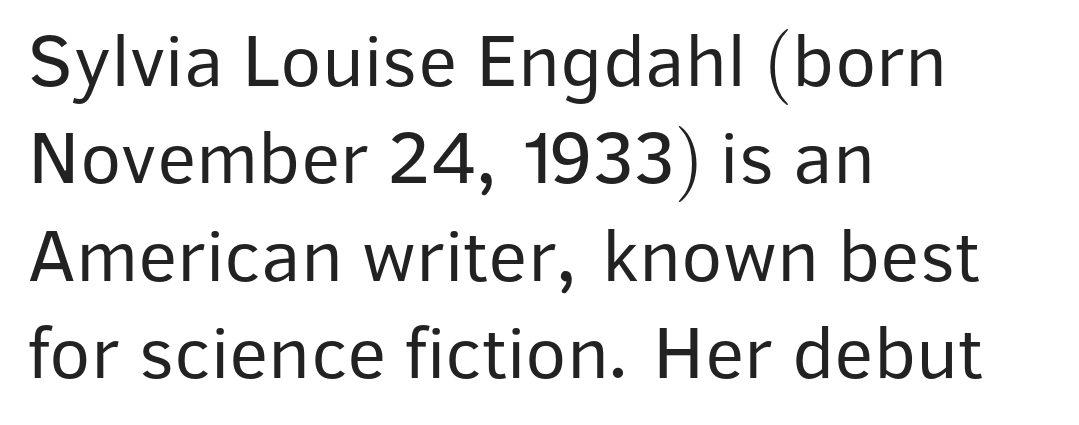
The image shows 76 px regular-weight sans-serif type, upright; set left-aligned, normal line spacing (1.28x), normal letter spacing, not underlined; low stroke contrast and a medium x-height.
